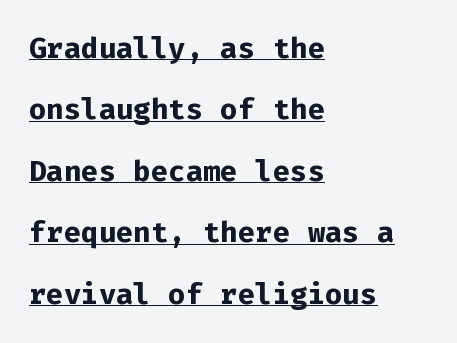
The image shows 29 px bold sans-serif type, upright, monospaced; set left-aligned, loose line spacing (2.12x), normal letter spacing, underlined; low stroke contrast and a medium x-height.
